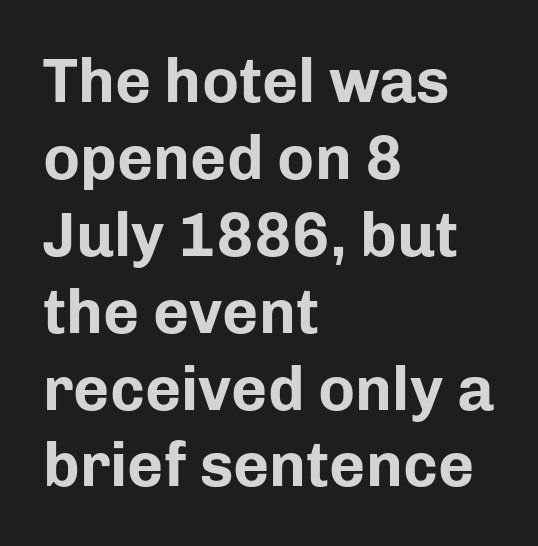
Lines of text with bare space underneath. Classification — sans serif. Nothing unusual about the tracking: characters are spaced as the font intends. Its strokes are broad and dark, the hallmark of bold type. The text block is weighted toward the left margin, trailing off unevenly rightward. This sample has the flowing, uneven cadence of proportional lettering.
